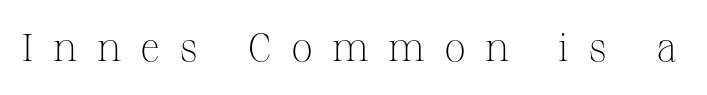
Q: Is the text bold? A: No.
Q: Is the text italic (slanted)? A: No, it is upright.
Q: Is the typeface a serif or a sans-serif typeface? A: Serif.
Q: Is the text underlined? A: No.
Q: Is the spacing between letters normal or unusually wide? A: Unusually wide.
Q: Width (condensed, normal, or wide)? A: Normal.
Q: Stroke contrast? A: Medium.
Q: x-height? A: Medium.
Q: Monospaced? A: No.
